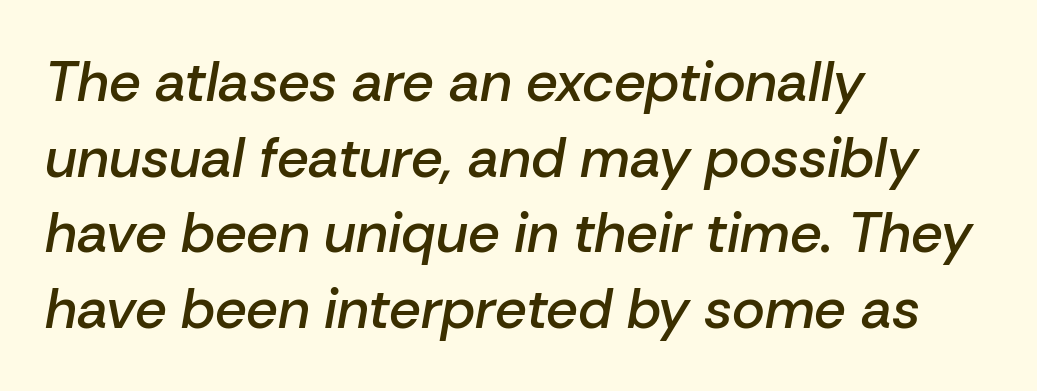
Q: Is the text bold? A: Semi-bold.
Q: Is the text italic (slanted)? A: Yes, it leans right by about 10 degrees.
Q: Is the text underlined? A: No.
Q: How is the paragraph aligned? A: Left-aligned.
Q: Is the spacing between letters normal or unusually wide? A: Normal.
Q: Is the spacing between lines tight, normal or loose? A: Normal.
Q: Width (condensed, normal, or wide)? A: Normal.
Q: Stroke contrast? A: Low.
Q: x-height? A: Medium.
Q: Monospaced? A: No.
